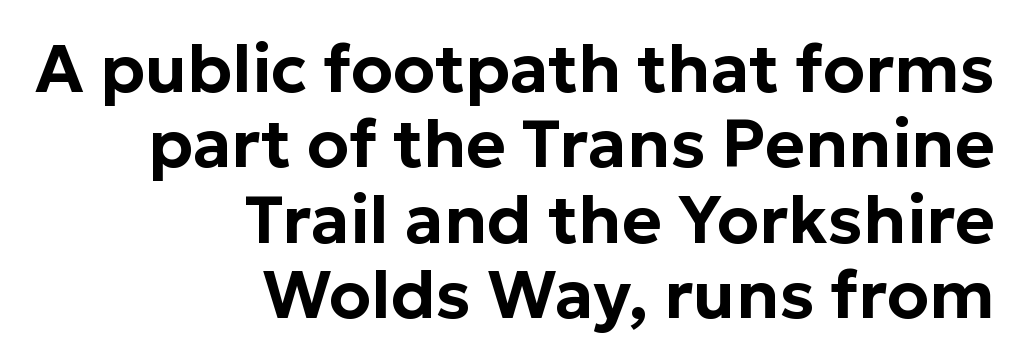
Leading: reduced. Nothing unusual about the tracking: characters are spaced as the font intends. Is this a fixed-width face? No — the glyphs have proportional, varying widths. In terms of letterform style, serifs are entirely absent. The letters stand upright; this is a roman face. Casual observation: everything's shoved over to the right.
